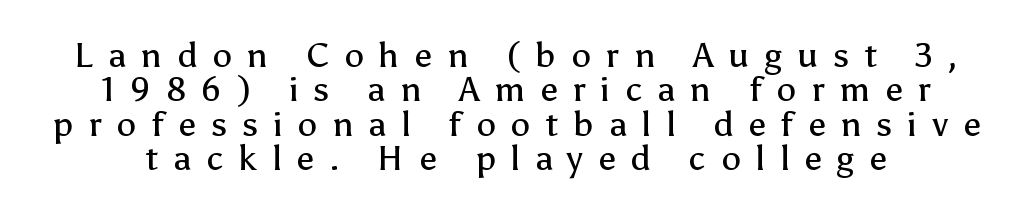
{"serif": "no", "italic": "no", "bold": "no", "weight": "regular", "width": "normal", "stroke_contrast": "low", "x_height": "medium", "monospaced": "no", "underline": "no", "line_spacing": "tight", "line_spacing_ratio": 0.98, "letter_spacing": "wide", "letter_spacing_em": 0.43, "glyph_px": 35}
